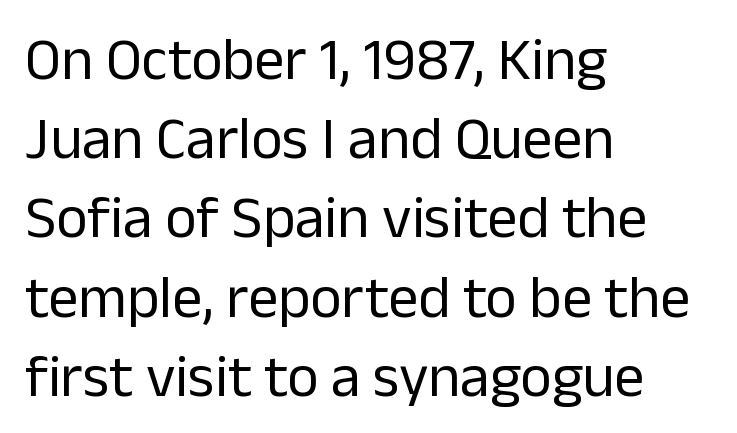
Q: Is the text bold? A: No.
Q: Is the text italic (slanted)? A: No, it is upright.
Q: Is the typeface a serif or a sans-serif typeface? A: Sans-serif.
Q: Is the text underlined? A: No.
Q: How is the paragraph aligned? A: Left-aligned.
Q: Is the spacing between letters normal or unusually wide? A: Normal.
Q: Is the spacing between lines tight, normal or loose? A: Normal.
Q: Width (condensed, normal, or wide)? A: Normal.
Q: Stroke contrast? A: Low.
Q: x-height? A: Medium.
Q: Monospaced? A: No.
